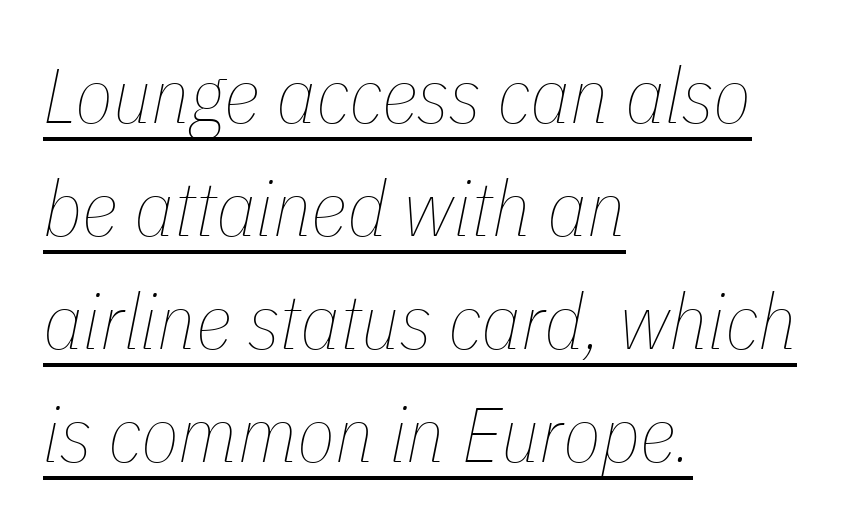
{"italic": "yes", "lean": "right", "slant_degrees": 11, "bold": "no", "weight": "thin", "width": "condensed", "stroke_contrast": "low", "x_height": "medium", "monospaced": "no", "underline": "yes", "align": "left", "line_spacing": "normal", "line_spacing_ratio": 1.45, "letter_spacing": "normal", "letter_spacing_em": 0.0, "glyph_px": 78}
